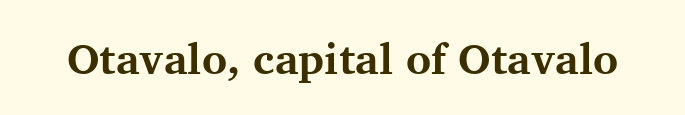
The image shows 43 px bold serif type, upright; set normal letter spacing, not underlined; medium stroke contrast and a medium x-height.
